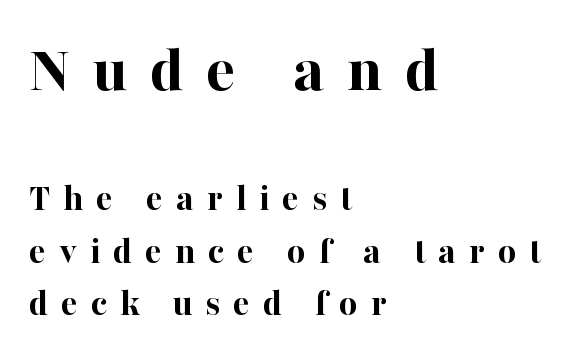
Each new line begins a customary step beneath the previous one. Look at the tracking — it's clearly loosened, letters drifting apart. Quick note: not italic, upright. Is this a fixed-width face? No — the glyphs have proportional, varying widths.
